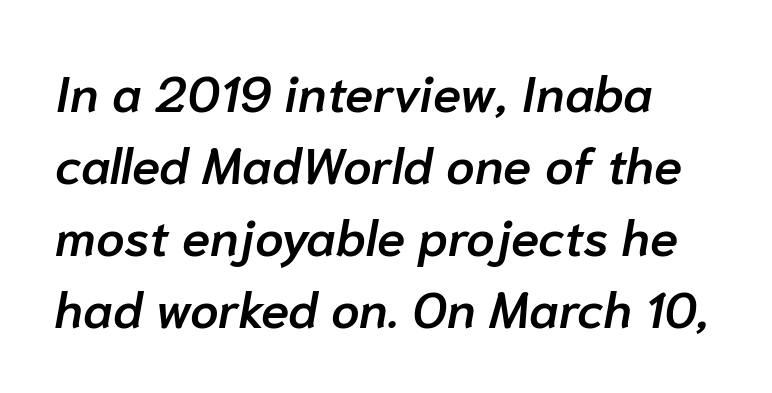
A semibold gives these letters moderate extra thickness, short of bold. The words here are not underlined. Spacing verdict: proportional, widths tailored to each character. Looking at the ascenders, they clearly lean.
